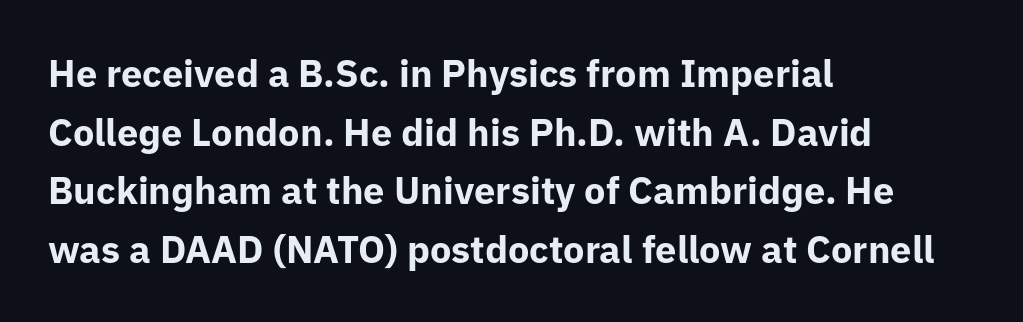
The image shows 38 px bold sans-serif type, upright; set left-aligned, normal line spacing (1.54x), normal letter spacing, not underlined; low stroke contrast and a medium x-height.
